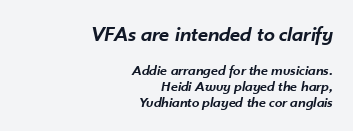
The image shows 22 px text type, italic (leaning right); set right-aligned, tight line spacing (1.04x), normal letter spacing, not underlined; the first (top) block is 1.47x larger.
